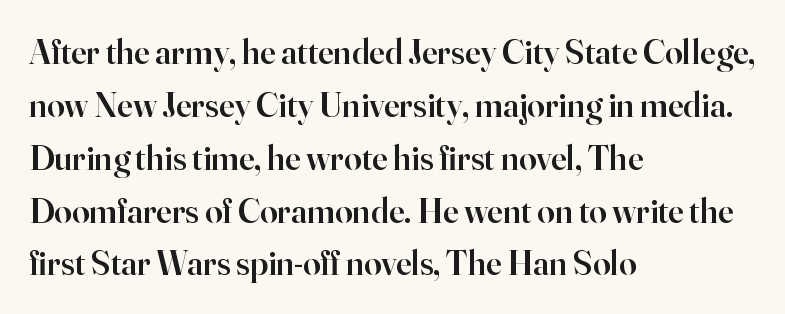
The paragraph shown leans on its left margin. This sample keeps an unexceptional amount of space between lines. Classification — serif. Rendered with straight, roman letterforms. Is this a fixed-width face? No — the glyphs have proportional, varying widths. The space beneath each line is pristine and unruled.
